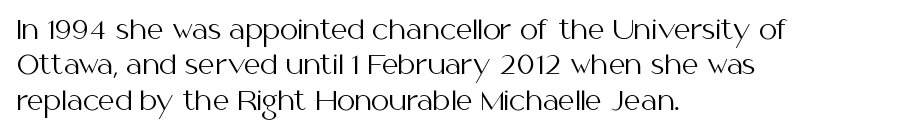
{"italic": "no", "bold": "no", "underline": "no", "align": "left", "line_spacing": "normal", "line_spacing_ratio": 1.36, "letter_spacing": "normal", "letter_spacing_em": 0.0, "glyph_px": 26}
